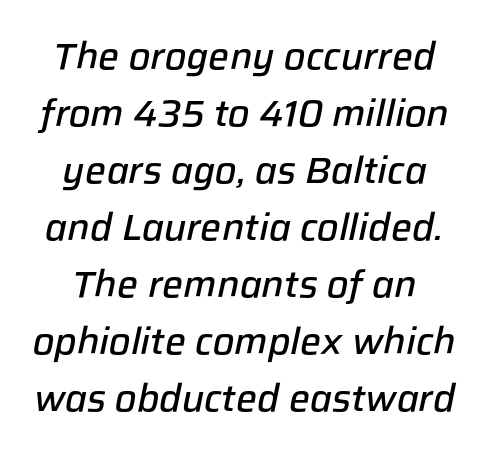
Q: Is the text bold? A: Semi-bold.
Q: Is the text italic (slanted)? A: Yes, it leans right by about 12 degrees.
Q: Is the text underlined? A: No.
Q: How is the paragraph aligned? A: Centered.
Q: Is the spacing between letters normal or unusually wide? A: Normal.
Q: Is the spacing between lines tight, normal or loose? A: Normal.
Q: Width (condensed, normal, or wide)? A: Normal.
Q: Stroke contrast? A: Low.
Q: x-height? A: Medium.
Q: Monospaced? A: No.
